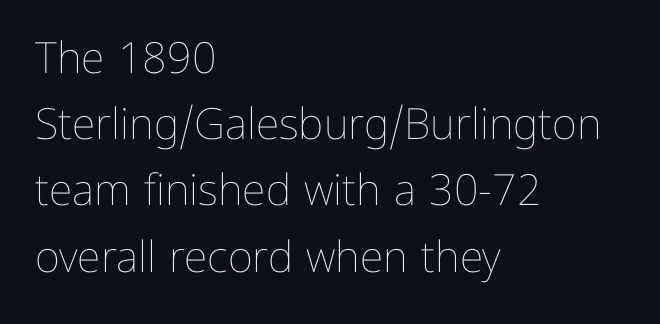
Q: Is the text bold? A: No.
Q: Is the text italic (slanted)? A: No, it is upright.
Q: Is the text underlined? A: No.
Q: How is the paragraph aligned? A: Left-aligned.
Q: Is the spacing between letters normal or unusually wide? A: Normal.
Q: Is the spacing between lines tight, normal or loose? A: Normal.
Q: Width (condensed, normal, or wide)? A: Normal.
Q: Stroke contrast? A: Low.
Q: x-height? A: Medium.
Q: Monospaced? A: No.
